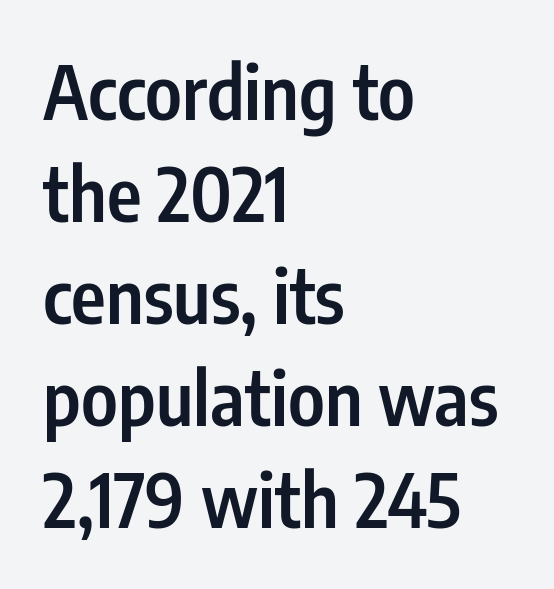
Grotesque or geometric, the face here clearly has no serifs. Upright lettering throughout. Honestly, the letter spacing is just normal — you wouldn't notice it. Evenly set lines give the paragraph a standard silhouette. A typesetter would call this proportional, since set widths differ per character. Left-aligned paragraph, ragged on the right.
